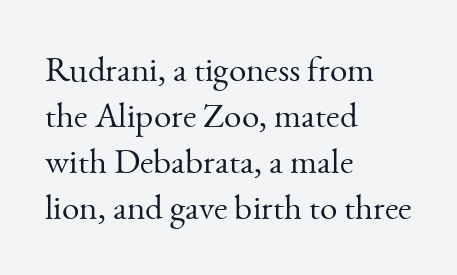
Q: Is the text bold? A: No.
Q: Is the text italic (slanted)? A: No, it is upright.
Q: Is the typeface a serif or a sans-serif typeface? A: Serif.
Q: Is the text underlined? A: No.
Q: How is the paragraph aligned? A: Left-aligned.
Q: Is the spacing between letters normal or unusually wide? A: Normal.
Q: Is the spacing between lines tight, normal or loose? A: Normal.
Q: Width (condensed, normal, or wide)? A: Normal.
Q: Stroke contrast? A: Medium.
Q: x-height? A: Small.
Q: Monospaced? A: No.
